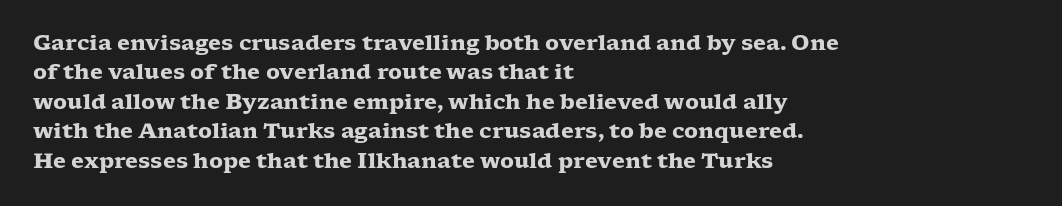
Posture: upright roman. Underlining? Definitely not there. Each line starts at the same left margin while the right side varies. Stroke thickness is high; the sample reads as a true bold. The block of text has a typical density, with ordinary space between rows.
